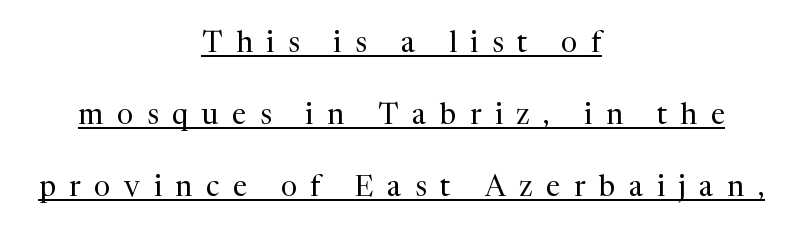
Regarding leading, the lines here are spaced well apart. The face looks like a standard text weight, possibly lighter. What stands out about the letter spacing? Its width — letters are far apart. The passage shown is typeset with a serif family. Think of a printed novel: that variable character pitch is what you see here. This sample uses an upright cut, with every glyph sitting square on the baseline.
